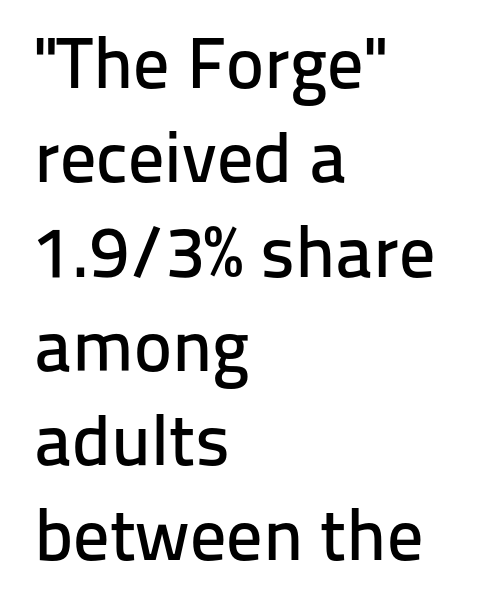
Notice how the passage keeps a crisp vertical edge on the left only. Descenders are the only things crossing below the line. Designer's note — italics off, roman on. Summary of vertical rhythm: regular, with standard interline spacing.
